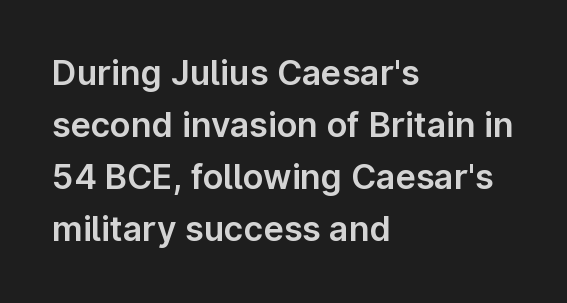
The rendering uses a moderate line-height, typical for paragraphs. A bare baseline throughout the passage. Classification — sans serif. Words appear dense and cohesive because spacing is normal. Reading down the block, your eye returns to a fixed left position each line.
